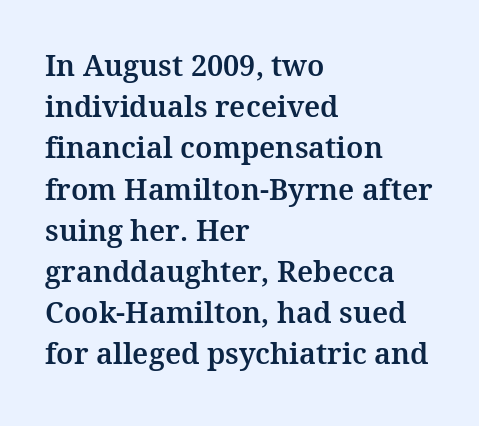
{"serif": "yes", "italic": "no", "width": "normal", "stroke_contrast": "medium", "x_height": "medium", "monospaced": "no", "underline": "no", "align": "left", "line_spacing": "normal", "line_spacing_ratio": 1.42, "letter_spacing": "normal", "letter_spacing_em": 0.0, "glyph_px": 29}
